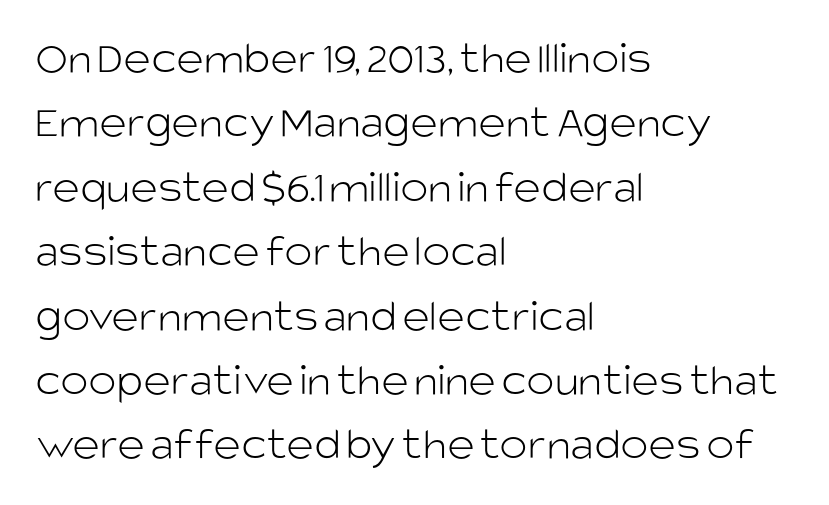
{"serif": "no", "italic": "no", "bold": "no", "weight": "light", "width": "normal", "stroke_contrast": "low", "x_height": "large", "monospaced": "no", "underline": "no", "align": "left", "line_spacing": "normal", "line_spacing_ratio": 1.37, "letter_spacing": "normal", "letter_spacing_em": 0.0, "glyph_px": 47}
